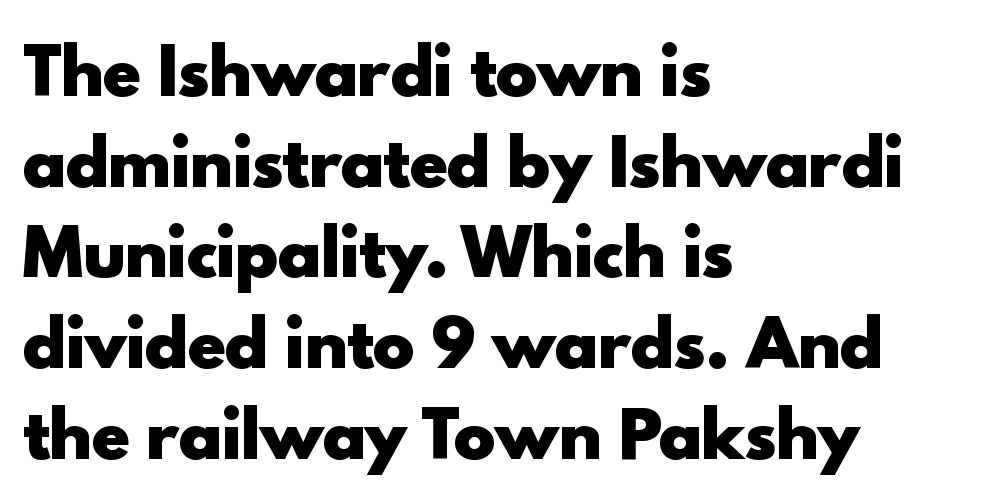
Has an underline been added? It has not. Successive baselines arrive at the customary interval. There is no visible air inserted between adjacent glyphs. Leftover space on each line is placed entirely after the last word.
